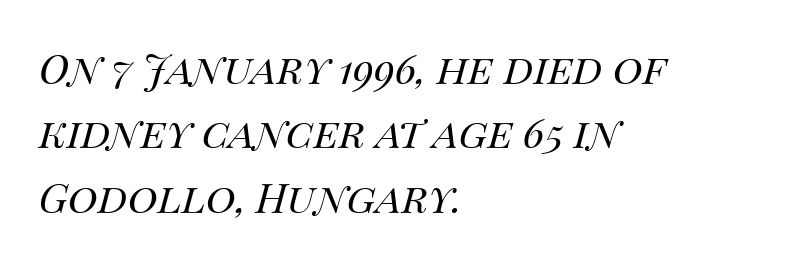
Q: Is the text bold? A: No.
Q: Is the text italic (slanted)? A: Yes, it leans right by about 14 degrees.
Q: Is the text underlined? A: No.
Q: How is the paragraph aligned? A: Left-aligned.
Q: Is the spacing between letters normal or unusually wide? A: Normal.
Q: Is the spacing between lines tight, normal or loose? A: Normal.
Q: Width (condensed, normal, or wide)? A: Normal.
Q: Stroke contrast? A: Medium.
Q: x-height? A: Large.
Q: Monospaced? A: No.
